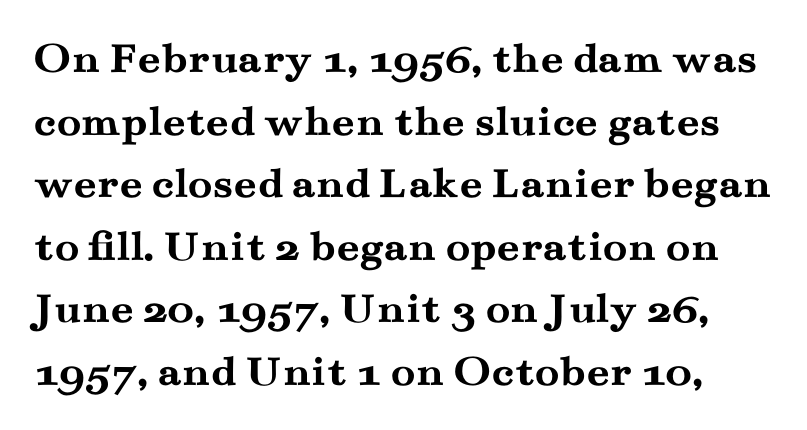
{"serif": "yes", "italic": "no", "bold": "yes", "weight": "semibold", "width": "wide", "stroke_contrast": "medium", "x_height": "small", "monospaced": "no", "underline": "no", "line_spacing": "normal", "line_spacing_ratio": 1.39, "letter_spacing": "normal", "letter_spacing_em": 0.0, "glyph_px": 45}
